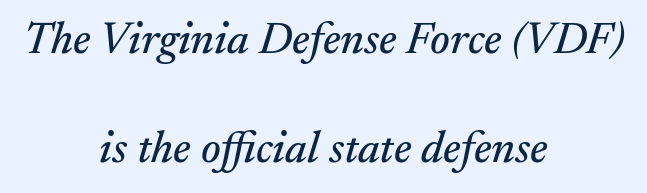
{"serif": "yes", "italic": "yes", "lean": "right", "slant_degrees": 17, "width": "normal", "stroke_contrast": "medium", "x_height": "small", "monospaced": "no", "underline": "no", "align": "center", "line_spacing": "loose", "line_spacing_ratio": 2.42, "letter_spacing": "normal", "letter_spacing_em": 0.0, "glyph_px": 45}
